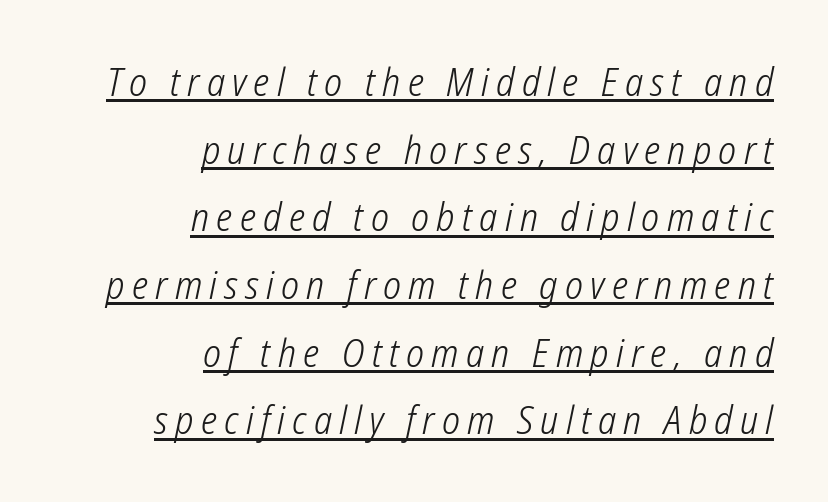
The image shows 38 px light, condensed sans-serif type; set right-aligned, line spacing 1.78x, underlined; low stroke contrast and a medium x-height.
